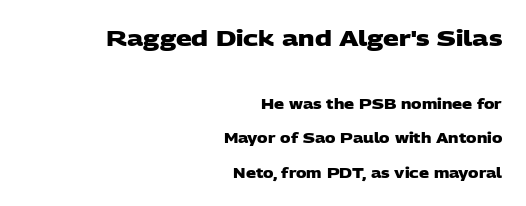
The image shows 22 px bold type; set right-aligned, loose line spacing (2.44x), normal letter spacing, not underlined; the first (top) block is 1.57x larger.
